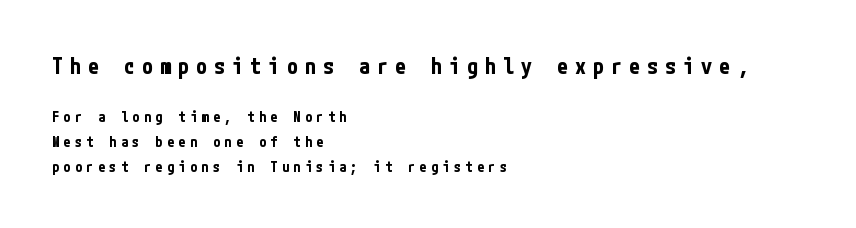
{"italic": "no", "bold": "yes", "underline": "no", "align": "left", "line_spacing_ratio": 1.76, "letter_spacing": "wide", "letter_spacing_em": 0.32, "larger_block": "first", "size_ratio": 1.57, "glyph_px": 22}
